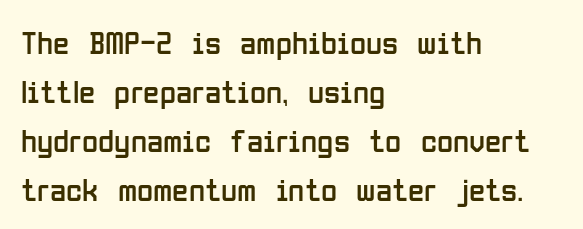
{"serif": "no", "italic": "no", "bold": "no", "weight": "regular", "width": "condensed", "stroke_contrast": "low", "x_height": "medium", "monospaced": "no", "underline": "no", "align": "left", "line_spacing": "normal", "line_spacing_ratio": 1.48, "letter_spacing": "normal", "letter_spacing_em": 0.0, "glyph_px": 33}
